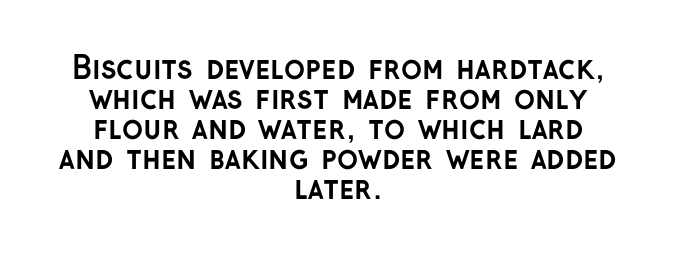
{"serif": "no", "italic": "no", "bold": "yes", "weight": "semibold", "width": "normal", "stroke_contrast": "low", "x_height": "medium", "monospaced": "no", "underline": "no", "align": "center", "line_spacing": "tight", "line_spacing_ratio": 0.97, "letter_spacing": "normal", "letter_spacing_em": 0.0, "glyph_px": 31}
